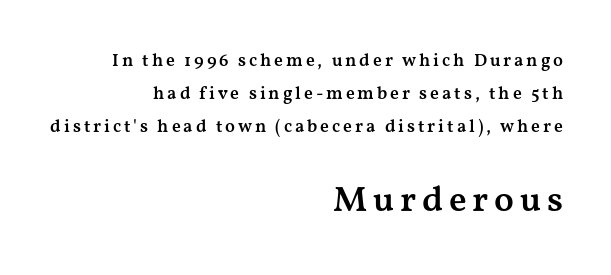
The following chunk of copy outweighs the initial chunk in type size. The string is rendered with underlining switched off. Think of a printed novel: that variable character pitch is what you see here. The setting favours the right margin, as signatures and pull-quotes sometimes do. Caption: semibold face, moderately heavy strokes. A serif font was chosen for this passage.
